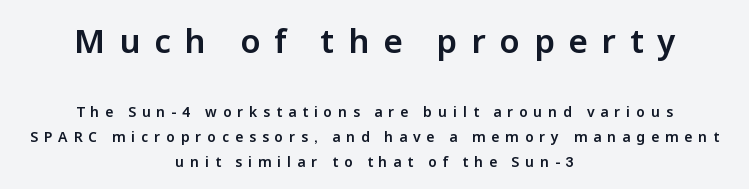
Q: Is the text italic (slanted)? A: No, it is upright.
Q: Is the typeface a serif or a sans-serif typeface? A: Sans-serif.
Q: Is the text underlined? A: No.
Q: How is the paragraph aligned? A: Centered.
Q: Is the spacing between letters normal or unusually wide? A: Unusually wide.
Q: Which block of text is set in a larger size, the first (top) or the second (bottom)? A: The first (top) one.
Q: Width (condensed, normal, or wide)? A: Normal.
Q: Stroke contrast? A: Low.
Q: x-height? A: Medium.
Q: Monospaced? A: No.
